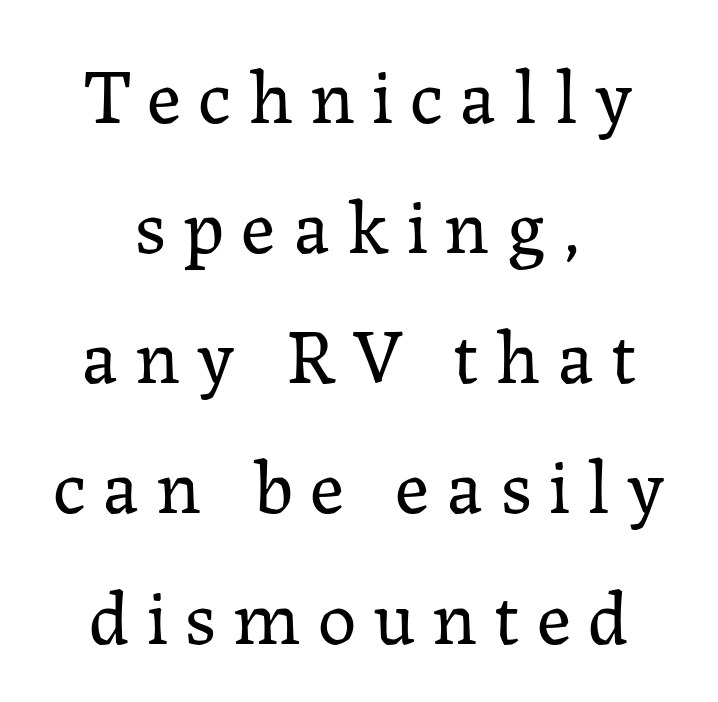
Q: Is the text bold? A: No.
Q: Is the text italic (slanted)? A: No, it is upright.
Q: Is the typeface a serif or a sans-serif typeface? A: Serif.
Q: Is the text underlined? A: No.
Q: How is the paragraph aligned? A: Centered.
Q: Is the spacing between letters normal or unusually wide? A: Unusually wide.
Q: Is the spacing between lines tight, normal or loose? A: Normal.
Q: Width (condensed, normal, or wide)? A: Normal.
Q: Stroke contrast? A: Low.
Q: x-height? A: Medium.
Q: Monospaced? A: No.
